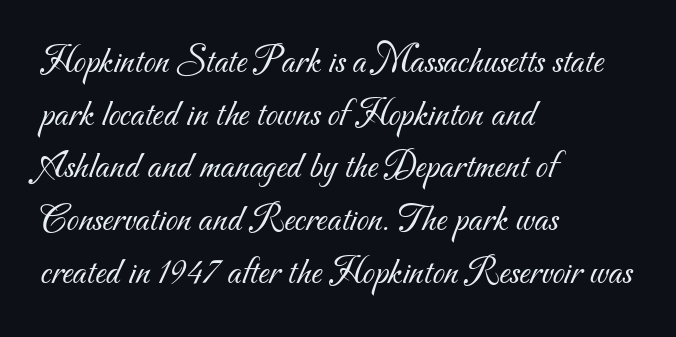
Observe the ordinary spacing: letters are neighbours, not strangers. The paragraph shown leans on its left margin. The letters advance in unequal steps, a hallmark of proportional type. The font sits on the lighter half of the weight spectrum, regular included.
